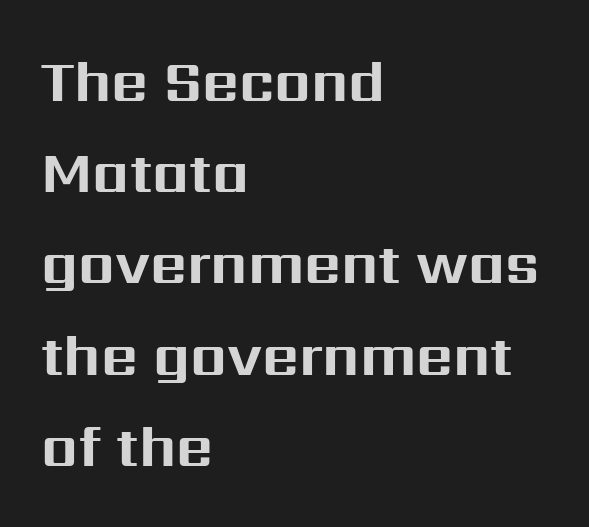
{"serif": "no", "italic": "no", "bold": "yes", "weight": "bold", "width": "normal", "stroke_contrast": "medium", "x_height": "medium", "monospaced": "no", "underline": "no", "align": "left", "line_spacing": "normal", "line_spacing_ratio": 1.6, "letter_spacing": "normal", "letter_spacing_em": 0.0, "glyph_px": 57}
